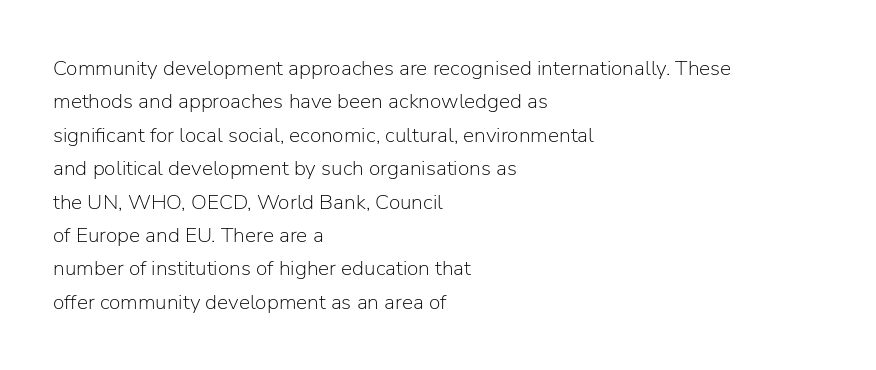
The image shows 21 px text type, upright; set left-aligned, normal line spacing (1.59x), normal letter spacing, not underlined.
